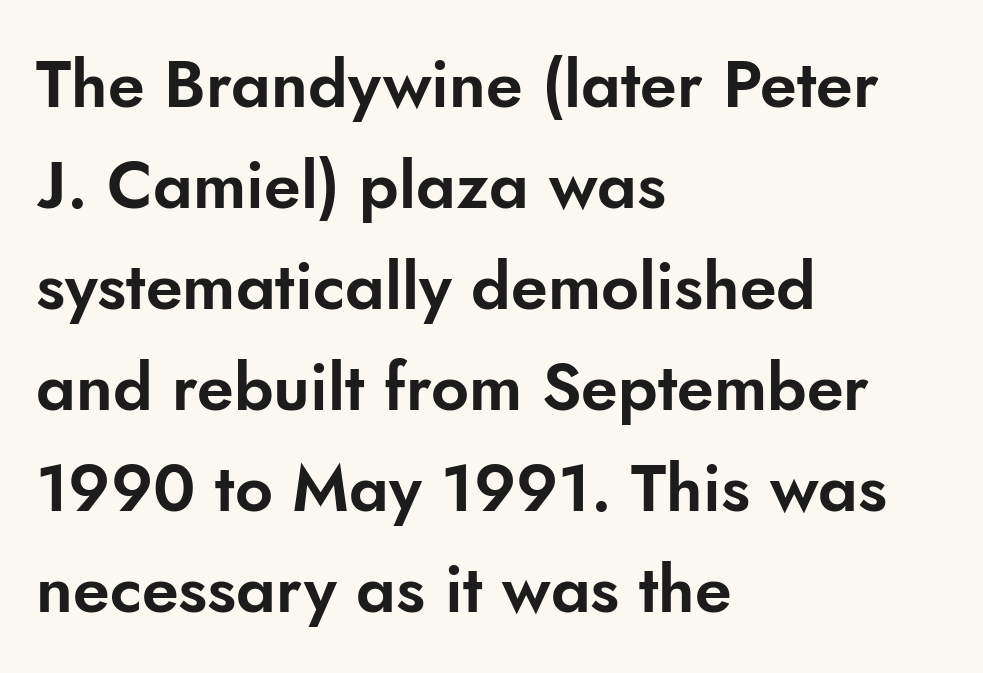
The image shows 66 px sans-serif type, upright; set left-aligned, normal line spacing (1.53x), normal letter spacing, not underlined; low stroke contrast and a small x-height.
